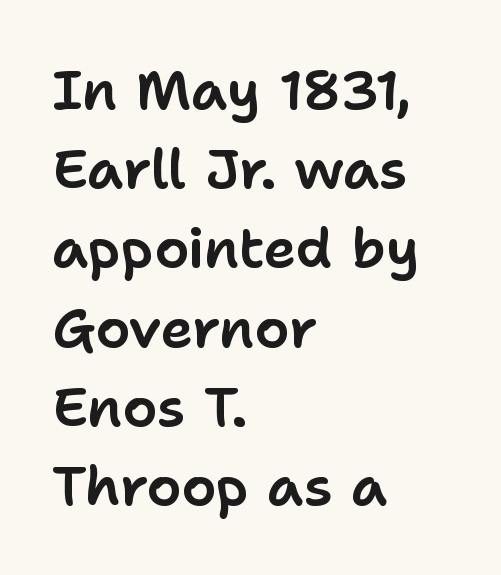
{"serif": "no", "italic": "no", "width": "normal", "stroke_contrast": "low", "x_height": "medium", "monospaced": "no", "underline": "no", "align": "left", "line_spacing": "normal", "line_spacing_ratio": 1.44, "letter_spacing": "normal", "letter_spacing_em": 0.0, "glyph_px": 55}
